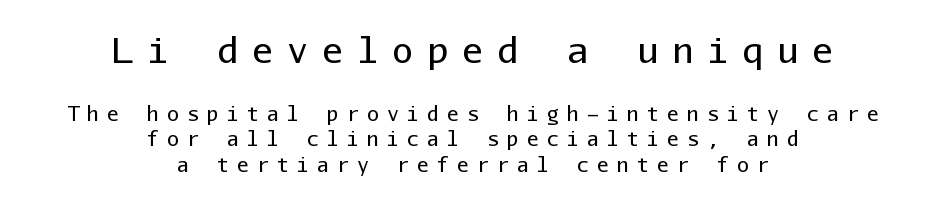
Q: Is the text bold? A: No.
Q: Is the text italic (slanted)? A: No, it is upright.
Q: Is the typeface a serif or a sans-serif typeface? A: Sans-serif.
Q: Is the text underlined? A: No.
Q: How is the paragraph aligned? A: Centered.
Q: Is the spacing between letters normal or unusually wide? A: Unusually wide.
Q: Is the spacing between lines tight, normal or loose? A: Normal.
Q: Which block of text is set in a larger size, the first (top) or the second (bottom)? A: The first (top) one.
Q: Width (condensed, normal, or wide)? A: Normal.
Q: Stroke contrast? A: Low.
Q: x-height? A: Medium.
Q: Monospaced? A: Yes.
